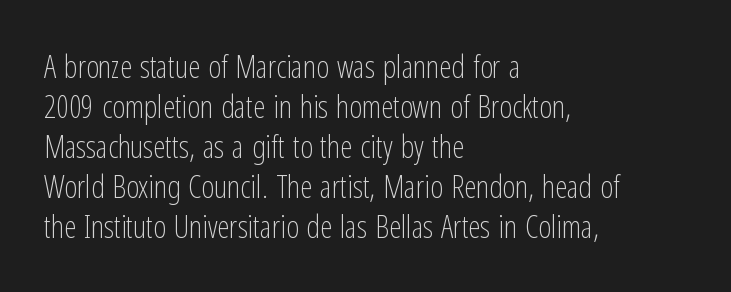
Q: Is the text bold? A: No.
Q: Is the text italic (slanted)? A: No, it is upright.
Q: Is the typeface a serif or a sans-serif typeface? A: Sans-serif.
Q: Is the text underlined? A: No.
Q: How is the paragraph aligned? A: Left-aligned.
Q: Is the spacing between letters normal or unusually wide? A: Normal.
Q: Is the spacing between lines tight, normal or loose? A: Normal.
Q: Width (condensed, normal, or wide)? A: Condensed.
Q: Stroke contrast? A: Low.
Q: x-height? A: Medium.
Q: Monospaced? A: No.
